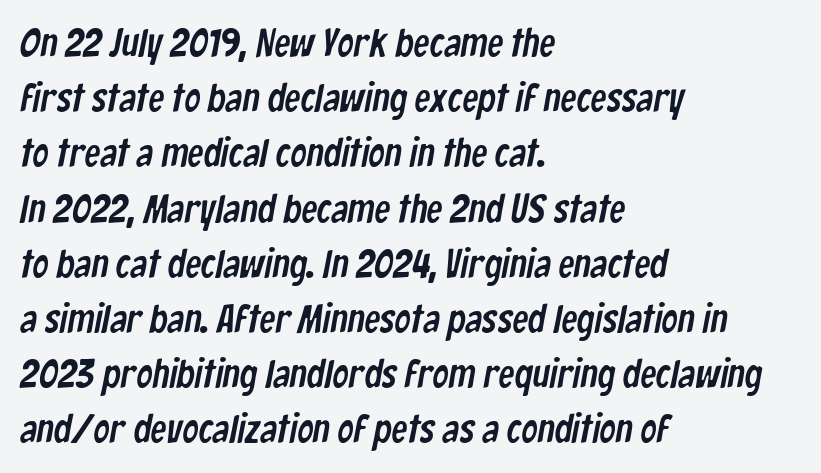
{"serif": "no", "width": "condensed", "stroke_contrast": "low", "x_height": "medium", "monospaced": "no", "underline": "no", "align": "left", "line_spacing": "normal", "line_spacing_ratio": 1.38, "letter_spacing": "normal", "letter_spacing_em": 0.0, "glyph_px": 40}
